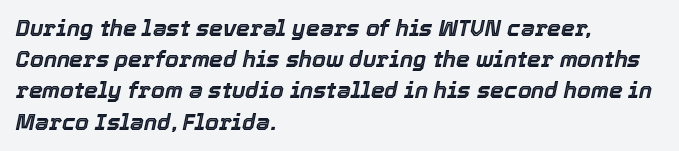
Q: Is the text italic (slanted)? A: Yes, it leans right by about 12 degrees.
Q: Is the text underlined? A: No.
Q: How is the paragraph aligned? A: Left-aligned.
Q: Is the spacing between letters normal or unusually wide? A: Normal.
Q: Is the spacing between lines tight, normal or loose? A: Normal.
